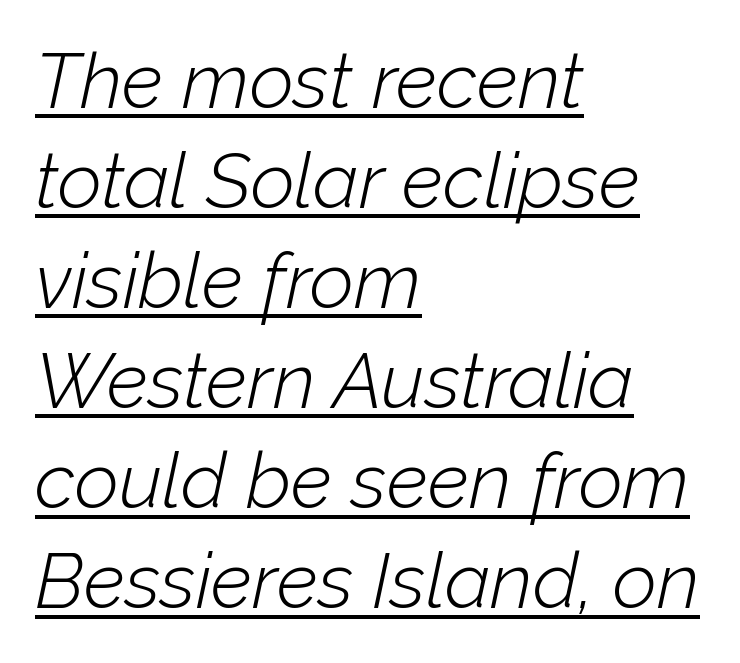
The image shows 77 px light type, italic (leaning right); set left-aligned, normal line spacing (1.3x), normal letter spacing, underlined; low stroke contrast and a medium x-height.
